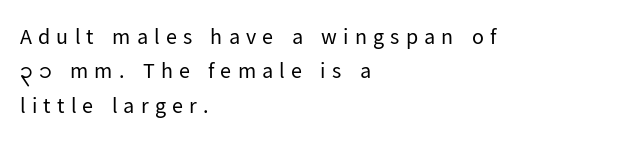
The setting favours the left margin, as ordinary paragraphs usually do. Tracking here is generous; glyphs stand well apart from one another. The space between consecutive lines is moderate. Vertical stems look standard width or narrower in stroke. Beneath every word, the page is bare. Does the lettering tilt? It doesn't — this is upright.
